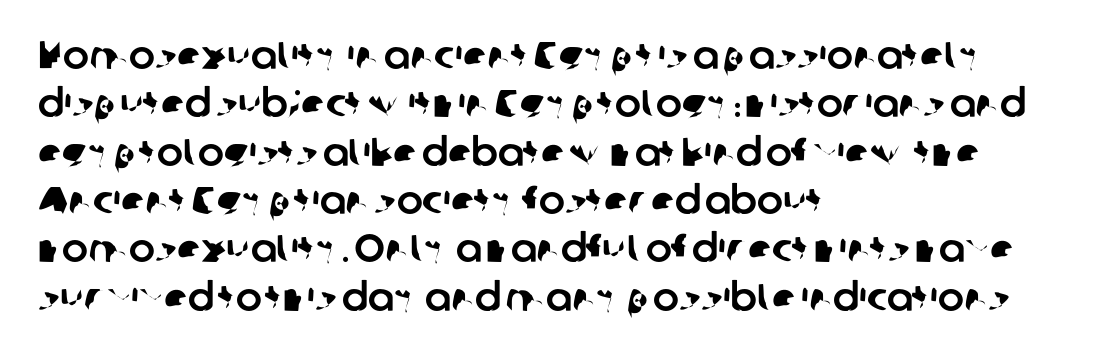
A bare baseline throughout the passage. Note the varied advance widths — an 'i' is clearly narrower than an 'm'. You could call the tracking neutral — neither tight nor loose. In terms of letterform style, serifs are entirely absent. The paragraph has a hard left edge and a soft right edge.
